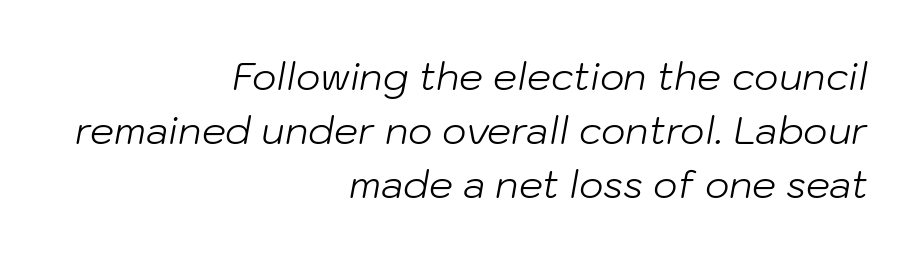
Q: Is the text bold? A: No.
Q: Is the text italic (slanted)? A: Yes, it leans right by about 10 degrees.
Q: Is the text underlined? A: No.
Q: How is the paragraph aligned? A: Right-aligned.
Q: Is the spacing between letters normal or unusually wide? A: Normal.
Q: Is the spacing between lines tight, normal or loose? A: Normal.
Q: Width (condensed, normal, or wide)? A: Normal.
Q: Stroke contrast? A: Low.
Q: x-height? A: Medium.
Q: Monospaced? A: No.
